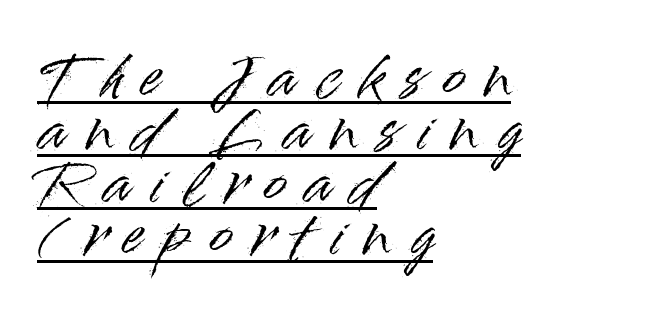
{"serif": "no", "width": "normal", "stroke_contrast": "high", "x_height": "small", "monospaced": "no", "underline": "yes", "align": "left", "line_spacing": "tight", "line_spacing_ratio": 0.96, "letter_spacing": "wide", "letter_spacing_em": 0.36, "glyph_px": 55}
